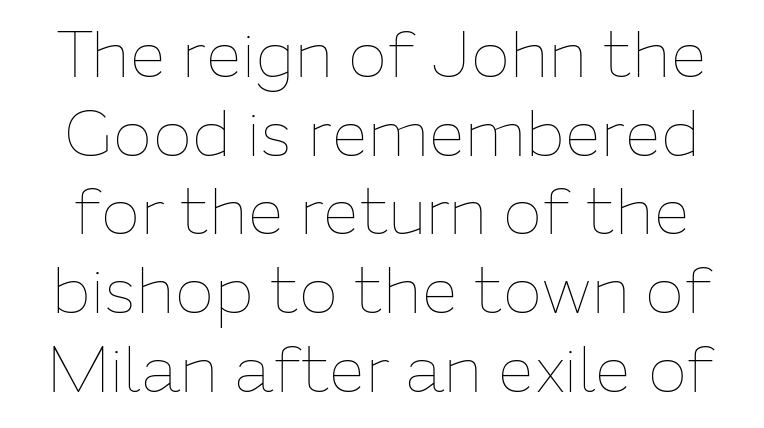
{"italic": "no", "bold": "no", "weight": "thin", "width": "normal", "stroke_contrast": "low", "x_height": "medium", "monospaced": "no", "underline": "no", "line_spacing_ratio": 1.21, "letter_spacing": "normal", "letter_spacing_em": 0.0, "glyph_px": 65}
